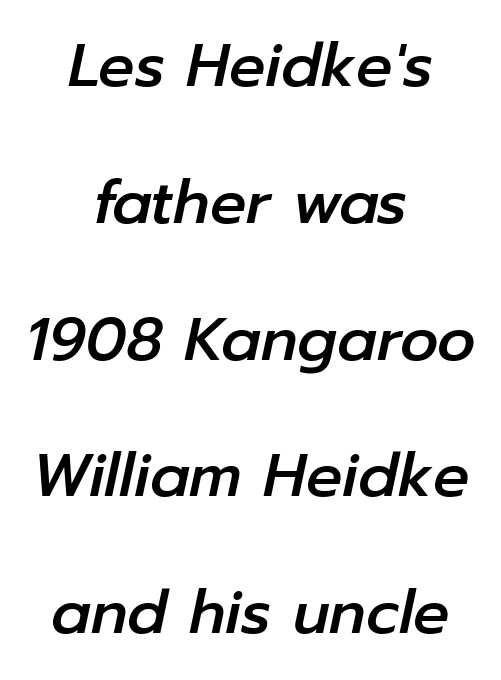
The image shows 60 px text type, italic (leaning right); set centered, loose line spacing (2.28x), normal letter spacing, not underlined; low stroke contrast and a medium x-height.
